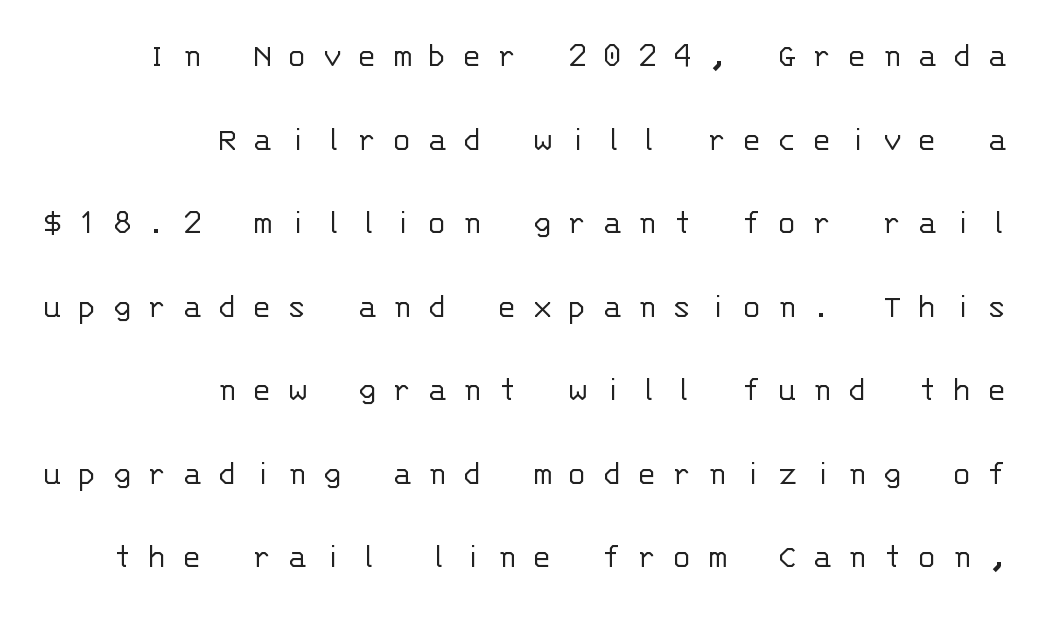
The image shows 36 px light sans-serif type, upright, monospaced; set right-aligned, loose line spacing (2.32x), unusually wide letter spacing (+0.48 em), not underlined; low stroke contrast and a large x-height.
